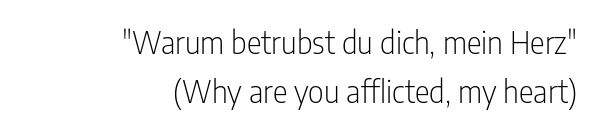
Q: Is the text bold? A: No.
Q: Is the text italic (slanted)? A: No, it is upright.
Q: Is the typeface a serif or a sans-serif typeface? A: Sans-serif.
Q: Is the text underlined? A: No.
Q: How is the paragraph aligned? A: Right-aligned.
Q: Is the spacing between letters normal or unusually wide? A: Normal.
Q: Is the spacing between lines tight, normal or loose? A: Normal.
Q: Width (condensed, normal, or wide)? A: Condensed.
Q: Stroke contrast? A: Low.
Q: x-height? A: Medium.
Q: Monospaced? A: No.
